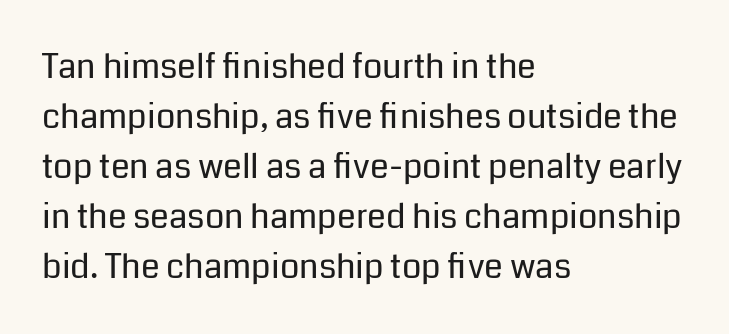
Nope, no serifs anywhere on these letters. Leading: standard. The string is rendered with underlining switched off. Here the designer chose a conventional face with non-uniform glyph widths. No extra ink here — the face is not bold. The letters sit at their default tracking, neither squeezed nor spread.
